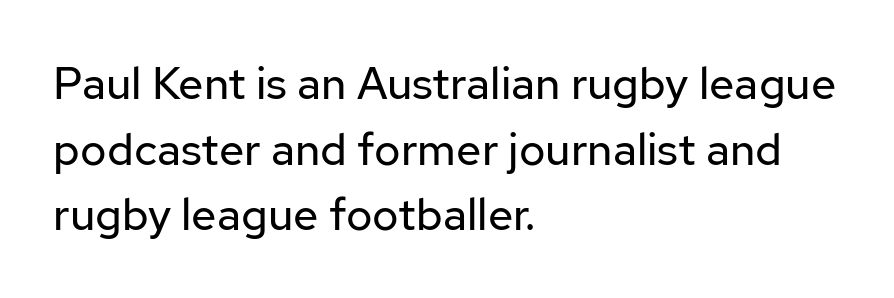
Q: Is the text bold? A: No.
Q: Is the text italic (slanted)? A: No, it is upright.
Q: Is the typeface a serif or a sans-serif typeface? A: Sans-serif.
Q: Is the text underlined? A: No.
Q: How is the paragraph aligned? A: Left-aligned.
Q: Is the spacing between letters normal or unusually wide? A: Normal.
Q: Is the spacing between lines tight, normal or loose? A: Normal.
Q: Width (condensed, normal, or wide)? A: Normal.
Q: Stroke contrast? A: Low.
Q: x-height? A: Medium.
Q: Monospaced? A: No.
